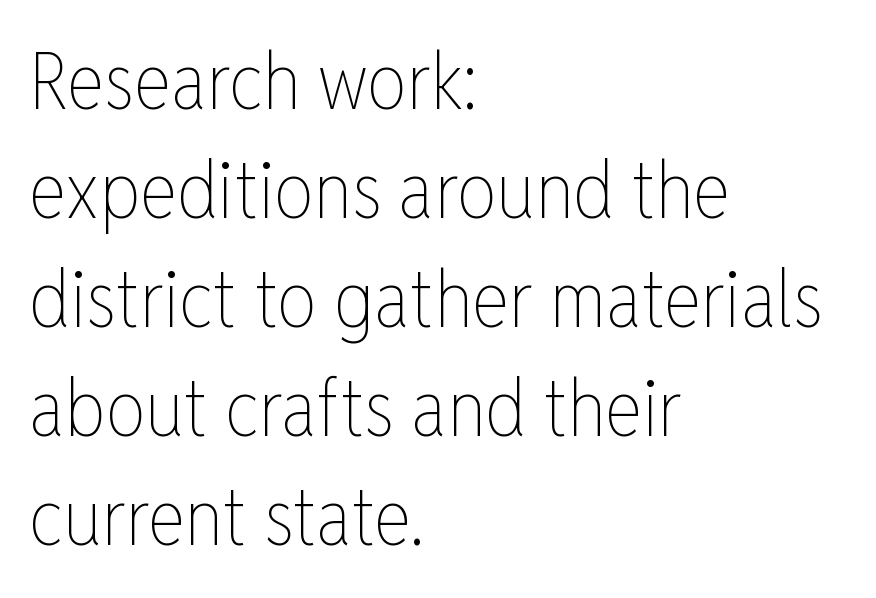
The axis of the letterforms is exactly vertical. This reads as an unemphasized weight, regular at the heaviest. The space beneath each line is pristine and unruled. Alignment: flush left.
